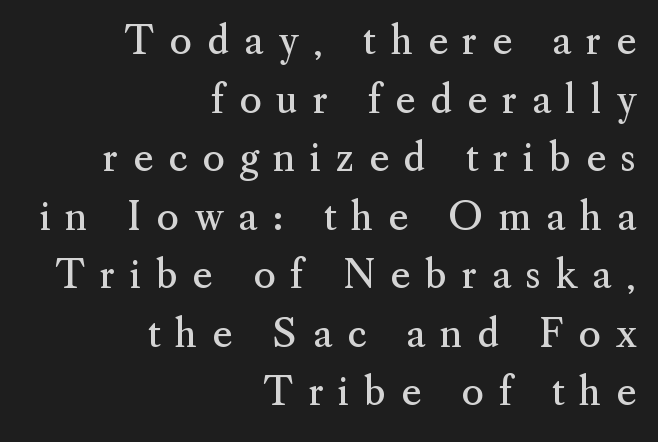
Q: Is the text bold? A: No.
Q: Is the text italic (slanted)? A: No, it is upright.
Q: Is the typeface a serif or a sans-serif typeface? A: Serif.
Q: Is the text underlined? A: No.
Q: How is the paragraph aligned? A: Right-aligned.
Q: Is the spacing between letters normal or unusually wide? A: Unusually wide.
Q: Is the spacing between lines tight, normal or loose? A: Normal.
Q: Width (condensed, normal, or wide)? A: Normal.
Q: Stroke contrast? A: Medium.
Q: x-height? A: Small.
Q: Monospaced? A: No.
